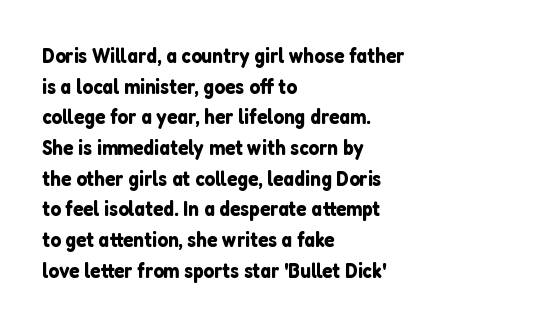
The image shows 21 px text type, upright; set left-aligned, normal line spacing (1.46x), normal letter spacing, not underlined.
